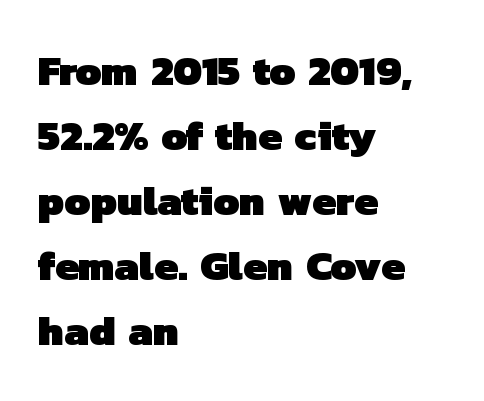
Q: Is the text bold? A: Yes.
Q: Is the typeface a serif or a sans-serif typeface? A: Sans-serif.
Q: Is the text underlined? A: No.
Q: How is the paragraph aligned? A: Left-aligned.
Q: Is the spacing between letters normal or unusually wide? A: Normal.
Q: Is the spacing between lines tight, normal or loose? A: Normal.
Q: Width (condensed, normal, or wide)? A: Normal.
Q: Stroke contrast? A: Low.
Q: x-height? A: Medium.
Q: Monospaced? A: No.
